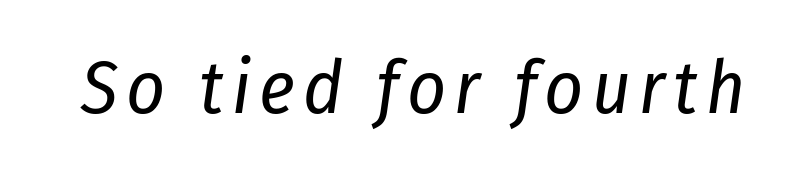
{"italic": "yes", "lean": "right", "slant_degrees": 8, "bold": "no", "weight": "regular", "width": "condensed", "stroke_contrast": "low", "x_height": "medium", "monospaced": "no", "underline": "no", "glyph_px": 75}
